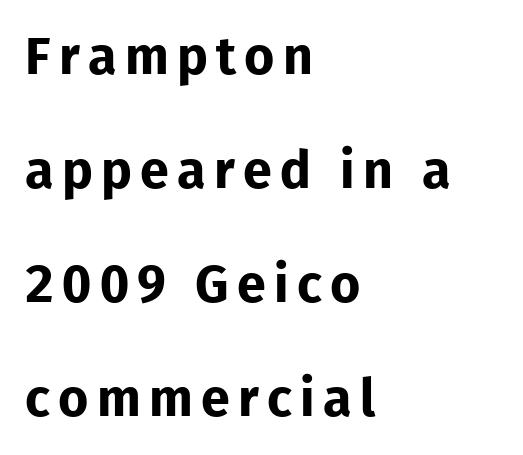
Q: Is the text bold? A: Yes.
Q: Is the text italic (slanted)? A: No, it is upright.
Q: Is the typeface a serif or a sans-serif typeface? A: Sans-serif.
Q: Is the text underlined? A: No.
Q: How is the paragraph aligned? A: Left-aligned.
Q: Is the spacing between lines tight, normal or loose? A: Loose.
Q: Width (condensed, normal, or wide)? A: Normal.
Q: Stroke contrast? A: Low.
Q: x-height? A: Medium.
Q: Monospaced? A: No.
